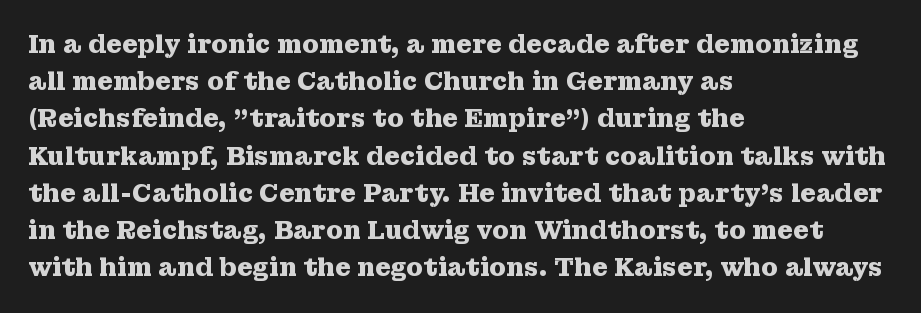
The image shows 25 px bold type, upright; set left-aligned, normal line spacing (1.49x), normal letter spacing, not underlined.
